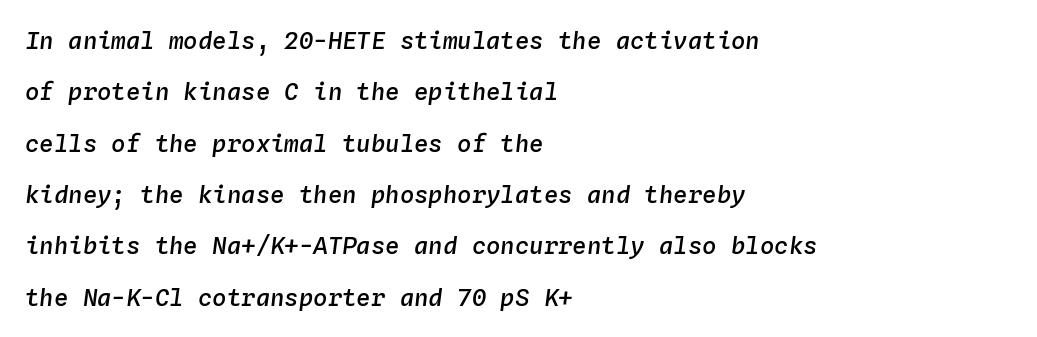
The image shows 24 px text type, italic (leaning right); set left-aligned, loose line spacing (2.14x), normal letter spacing, not underlined.
